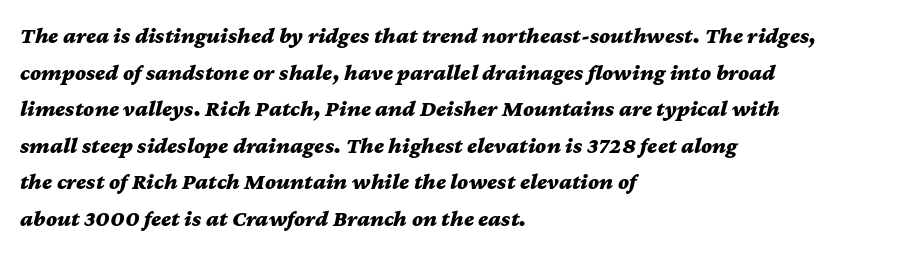
The image shows 23 px bold type, italic (leaning right); set left-aligned, normal line spacing (1.59x), normal letter spacing, not underlined.
